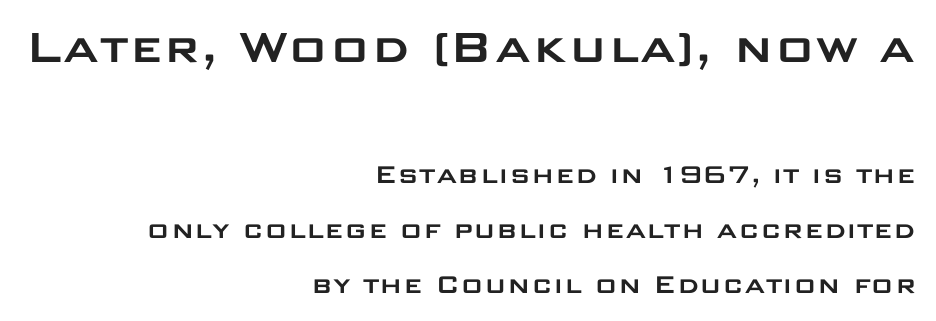
{"serif": "no", "italic": "no", "width": "wide", "stroke_contrast": "low", "x_height": "large", "monospaced": "no", "underline": "no", "align": "right", "line_spacing_ratio": 1.77, "letter_spacing": "normal", "letter_spacing_em": 0.0, "larger_block": "first", "size_ratio": 1.74, "glyph_px": 54}
